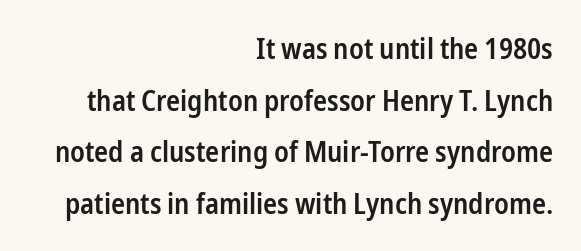
{"serif": "no", "italic": "no", "bold": "semi", "weight": "semibold", "width": "condensed", "stroke_contrast": "low", "x_height": "medium", "monospaced": "no", "underline": "no", "align": "right", "line_spacing_ratio": 1.78, "letter_spacing": "normal", "letter_spacing_em": 0.0, "glyph_px": 29}
